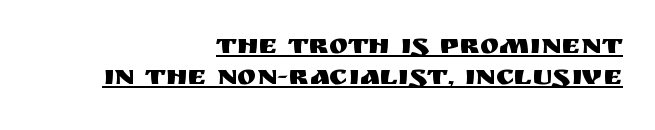
The image shows 29 px sans-serif type, upright; set right-aligned, tight line spacing (1.07x), normal letter spacing, underlined; medium stroke contrast and a large x-height.
